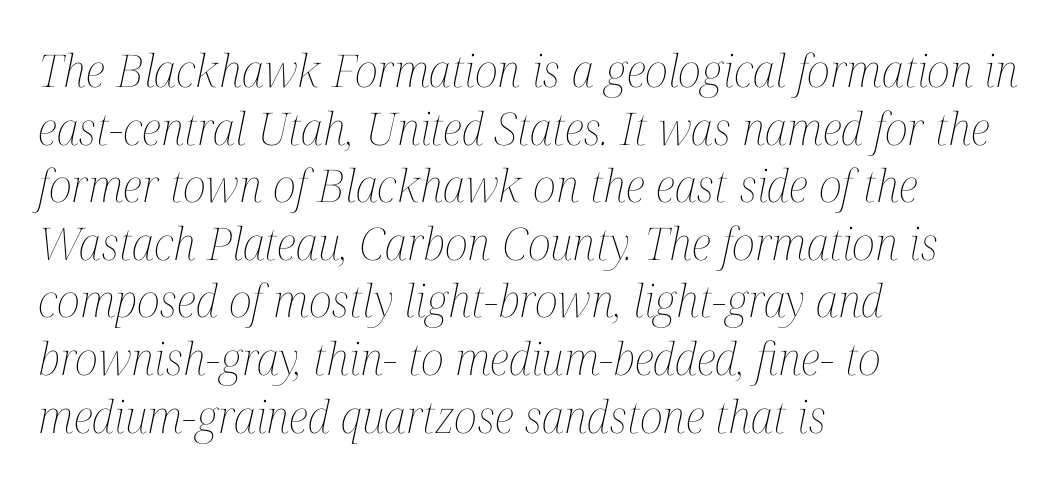
{"italic": "yes", "lean": "right", "slant_degrees": 12, "bold": "no", "weight": "thin", "width": "condensed", "stroke_contrast": "medium", "x_height": "medium", "monospaced": "no", "underline": "no", "align": "left", "line_spacing": "normal", "line_spacing_ratio": 1.28, "letter_spacing": "normal", "letter_spacing_em": 0.0, "glyph_px": 45}
